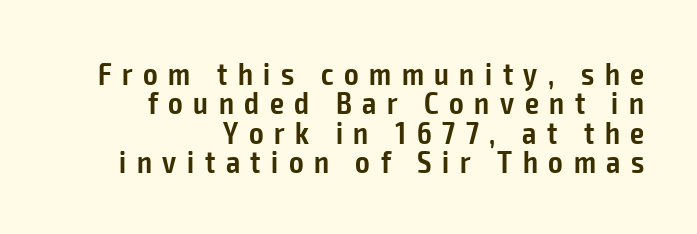
Plain, unruled lines of type. These lines are rendered in a variable-pitch font. A typesetter would label this face a sans. Designer's note — italics off, roman on.
